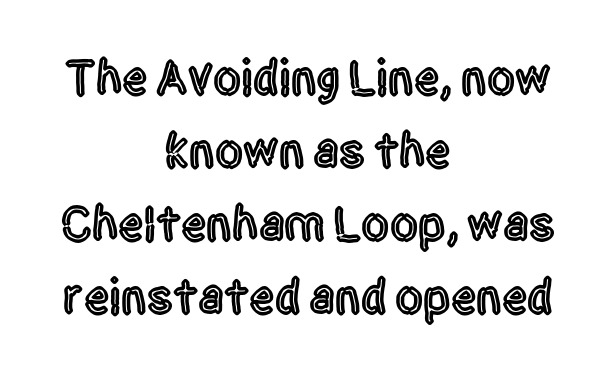
The image shows 50 px condensed sans-serif type, upright; set centered, normal line spacing (1.46x), normal letter spacing, not underlined; a large x-height.
